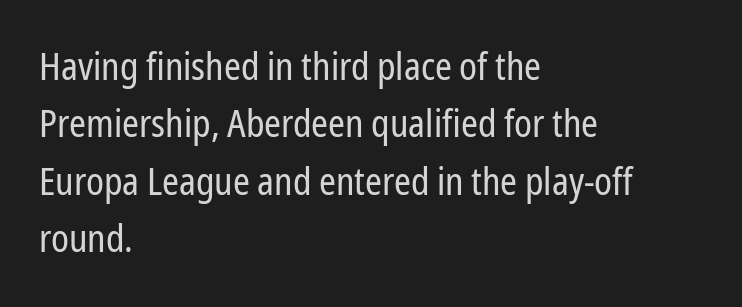
The type family on display is of the sans-serif kind. Do the characters align in a grid? No, the font is proportional. You can tell it's not italic because the verticals are truly vertical. Nothing heavy about these letters — not bold at all. Nothing unusual about the tracking: characters are spaced as the font intends.
